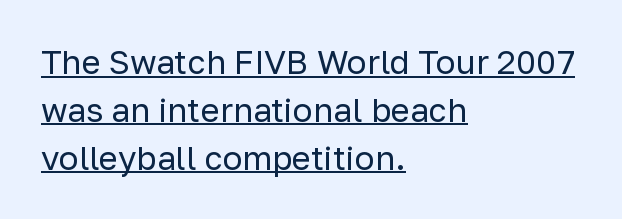
{"serif": "no", "italic": "no", "bold": "no", "weight": "regular", "width": "normal", "stroke_contrast": "low", "x_height": "medium", "monospaced": "no", "underline": "yes", "align": "left", "line_spacing": "normal", "line_spacing_ratio": 1.45, "letter_spacing": "normal", "letter_spacing_em": 0.0, "glyph_px": 33}
